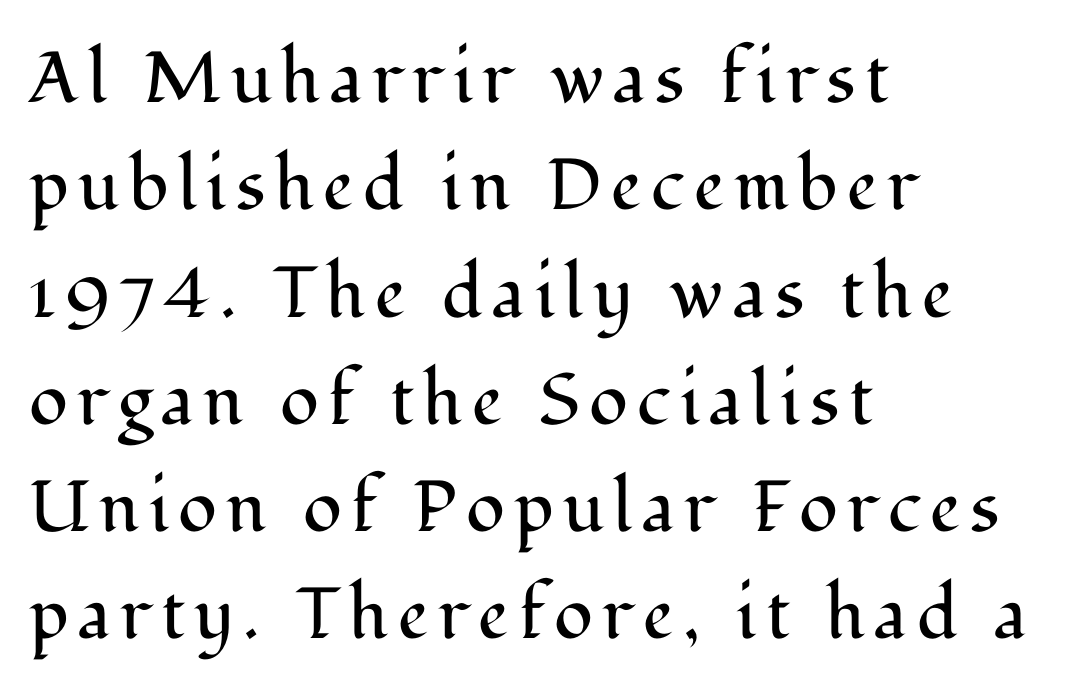
{"serif": "yes", "italic": "no", "bold": "no", "weight": "regular", "width": "normal", "stroke_contrast": "medium", "x_height": "medium", "monospaced": "no", "underline": "no", "align": "left", "line_spacing": "normal", "line_spacing_ratio": 1.49, "glyph_px": 72}
